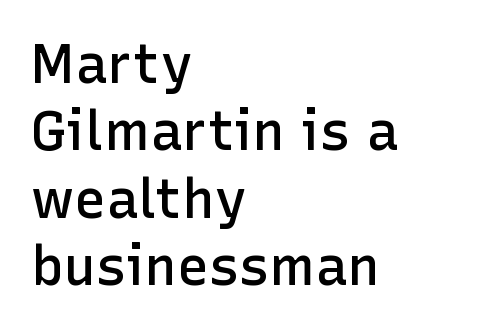
Looks like regular typesetting: each glyph gets only the width it needs. Nothing sits at the stroke ends, so this counts as sans-serif. Posture: vertical. Anything drawn beneath the words? Only blank space. What weight is shown? A semibold, between regular and bold. The lines sit at an ordinary, default distance from one another.
